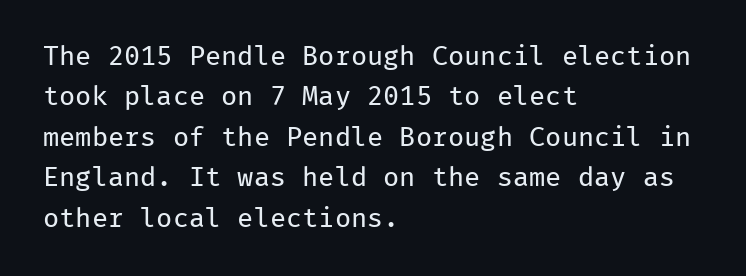
{"italic": "no", "bold": "no", "underline": "no", "align": "left", "line_spacing": "normal", "line_spacing_ratio": 1.5, "letter_spacing": "normal", "letter_spacing_em": 0.0, "glyph_px": 27}
